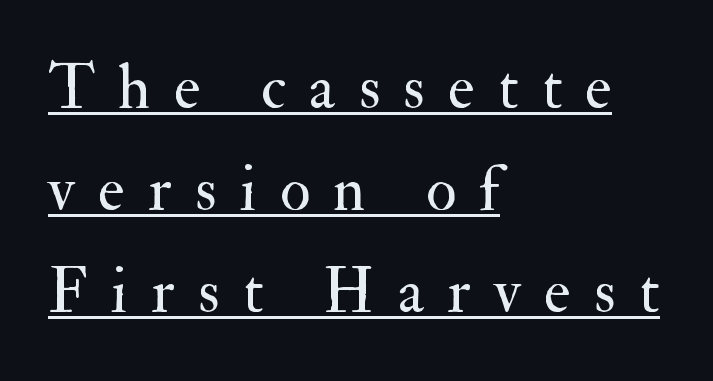
Q: Is the text bold? A: No.
Q: Is the text italic (slanted)? A: No, it is upright.
Q: Is the typeface a serif or a sans-serif typeface? A: Serif.
Q: Is the text underlined? A: Yes.
Q: How is the paragraph aligned? A: Left-aligned.
Q: Is the spacing between letters normal or unusually wide? A: Unusually wide.
Q: Is the spacing between lines tight, normal or loose? A: Normal.
Q: Width (condensed, normal, or wide)? A: Normal.
Q: Stroke contrast? A: Medium.
Q: x-height? A: Small.
Q: Monospaced? A: No.
